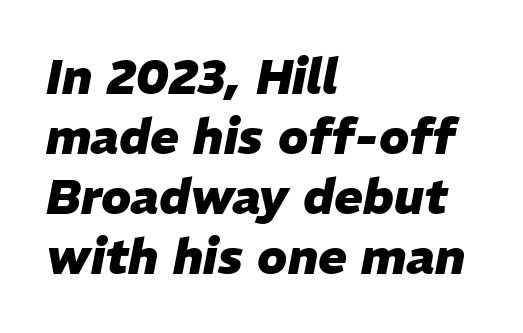
{"italic": "yes", "lean": "right", "slant_degrees": 11, "bold": "yes", "weight": "heavy", "width": "normal", "stroke_contrast": "low", "x_height": "medium", "monospaced": "no", "underline": "no", "align": "left", "line_spacing": "normal", "line_spacing_ratio": 1.25, "letter_spacing": "normal", "letter_spacing_em": 0.0, "glyph_px": 48}
